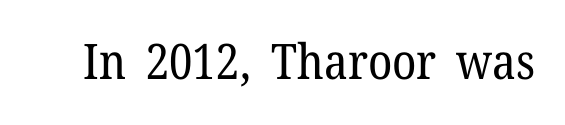
{"serif": "yes", "italic": "no", "bold": "no", "weight": "regular", "width": "normal", "stroke_contrast": "low", "x_height": "medium", "monospaced": "no", "underline": "no", "letter_spacing": "normal", "letter_spacing_em": 0.0, "glyph_px": 49}
